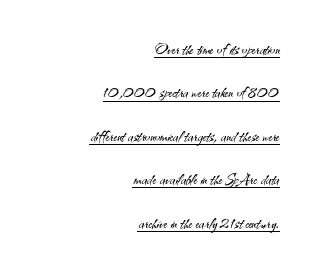
Q: Is the text bold? A: No.
Q: Is the text italic (slanted)? A: Yes.
Q: Is the text underlined? A: Yes.
Q: How is the paragraph aligned? A: Right-aligned.
Q: Is the spacing between letters normal or unusually wide? A: Normal.
Q: Is the spacing between lines tight, normal or loose? A: Loose.
